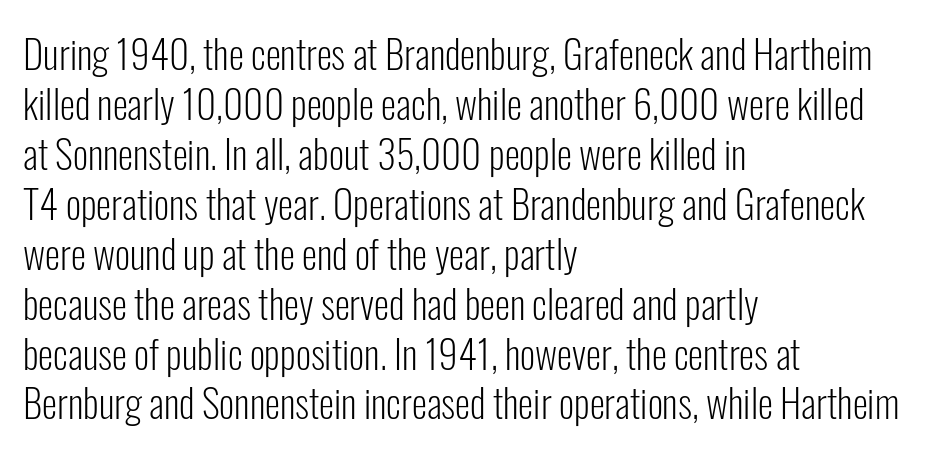
Nope, not italic — everything's standing straight. In terms of letterspacing, this is plain default setting. No letter is thick-stroked: the sample isn't bold. Examine the stroke ends and you'll find no serifs.
